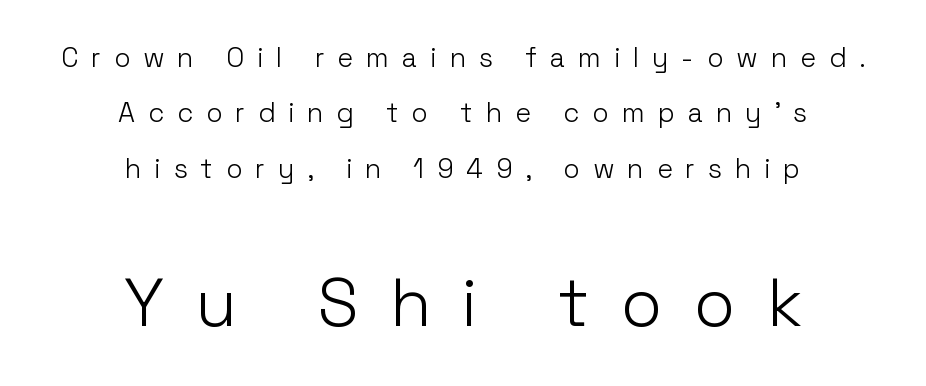
{"serif": "no", "italic": "no", "bold": "no", "weight": "light", "width": "normal", "stroke_contrast": "low", "x_height": "medium", "monospaced": "no", "underline": "no", "align": "center", "line_spacing": "loose", "line_spacing_ratio": 2.05, "letter_spacing": "wide", "letter_spacing_em": 0.47, "larger_block": "second", "size_ratio": 2.48, "glyph_px": 67}
